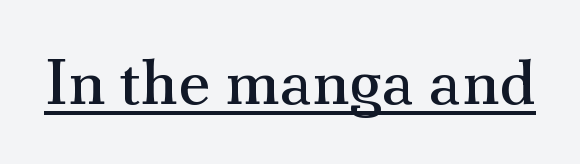
Q: Is the text bold? A: No.
Q: Is the text italic (slanted)? A: No, it is upright.
Q: Is the typeface a serif or a sans-serif typeface? A: Serif.
Q: Is the text underlined? A: Yes.
Q: Is the spacing between letters normal or unusually wide? A: Normal.
Q: Width (condensed, normal, or wide)? A: Normal.
Q: Stroke contrast? A: Medium.
Q: x-height? A: Small.
Q: Monospaced? A: No.
